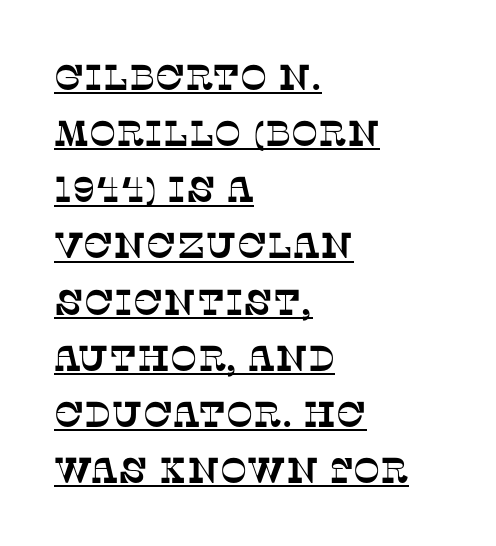
Interline gaps are of average width in this sample. You could not count columns in this text — the font is proportionally spaced. Are there feet on the stems? There are — it's a serif. A typesetter would call this zero additional tracking.
